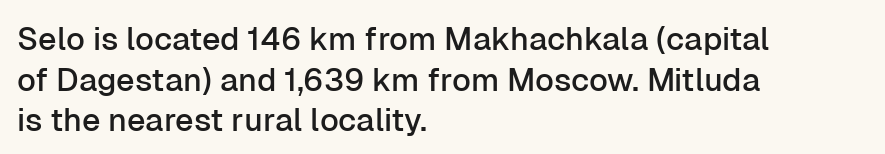
{"serif": "no", "italic": "no", "width": "normal", "stroke_contrast": "low", "x_height": "medium", "monospaced": "no", "underline": "no", "align": "left", "line_spacing": "normal", "line_spacing_ratio": 1.27, "letter_spacing": "normal", "letter_spacing_em": 0.0, "glyph_px": 32}
